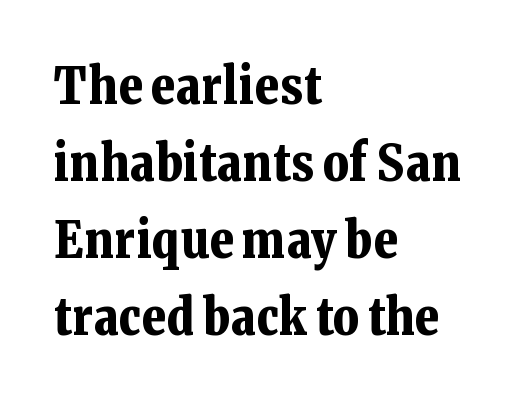
You can tell from the footed stems that serif type was used. The face used here is proportionally spaced, like ordinary book or web type. The typesetter chose a ragged-right arrangement here. Honestly, the row spacing looks completely unremarkable. Bold? Absolutely — the strokes are thick and heavy.
